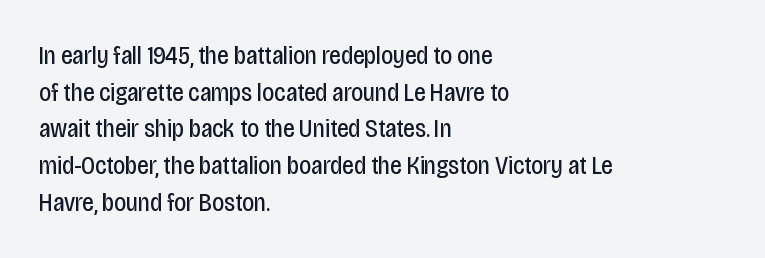
Q: Is the text bold? A: No.
Q: Is the text italic (slanted)? A: No, it is upright.
Q: Is the text underlined? A: No.
Q: How is the paragraph aligned? A: Left-aligned.
Q: Is the spacing between letters normal or unusually wide? A: Normal.
Q: Is the spacing between lines tight, normal or loose? A: Normal.
